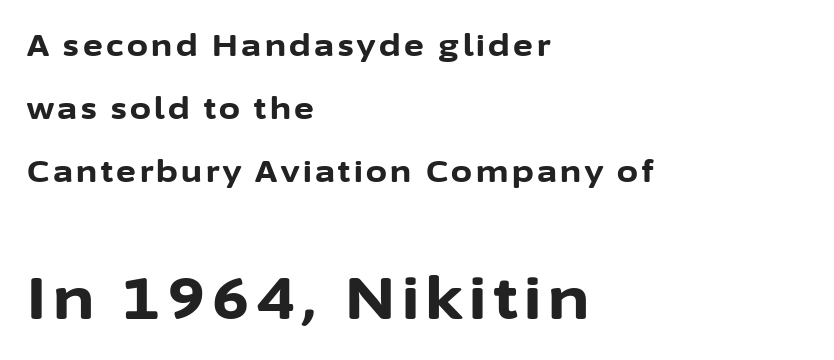
The image shows 59 px bold sans-serif type, upright; set left-aligned, loose line spacing (2.1x), not underlined; the second (bottom) block is 1.97x larger; low stroke contrast and a medium x-height.
